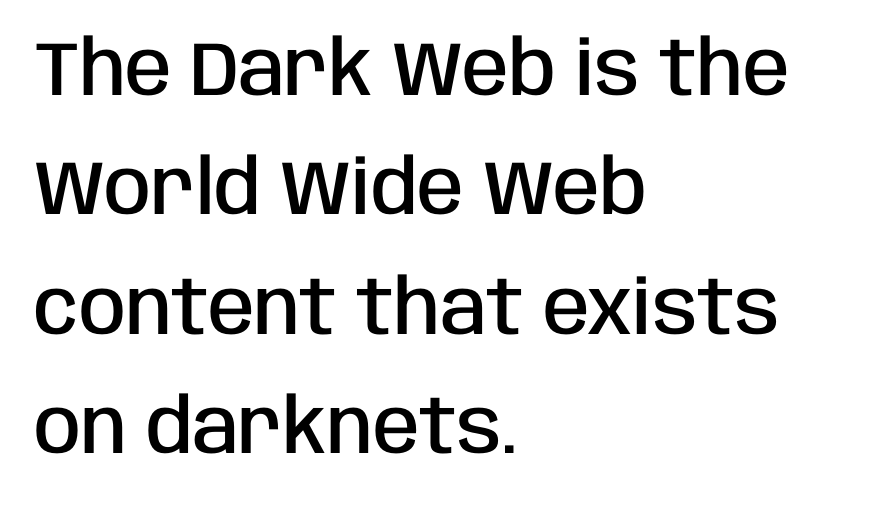
Q: Is the text bold? A: Semi-bold.
Q: Is the text italic (slanted)? A: No, it is upright.
Q: Is the typeface a serif or a sans-serif typeface? A: Sans-serif.
Q: Is the text underlined? A: No.
Q: How is the paragraph aligned? A: Left-aligned.
Q: Is the spacing between letters normal or unusually wide? A: Normal.
Q: Is the spacing between lines tight, normal or loose? A: Normal.
Q: Width (condensed, normal, or wide)? A: Condensed.
Q: Stroke contrast? A: Low.
Q: x-height? A: Large.
Q: Monospaced? A: No.
